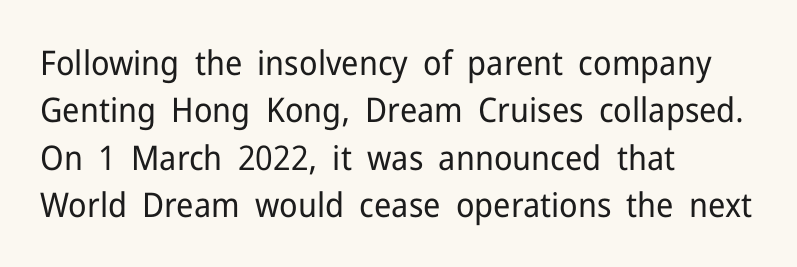
The image shows 34 px regular-weight sans-serif type, upright; set left-aligned, normal line spacing (1.39x), normal letter spacing, not underlined; low stroke contrast and a medium x-height.
